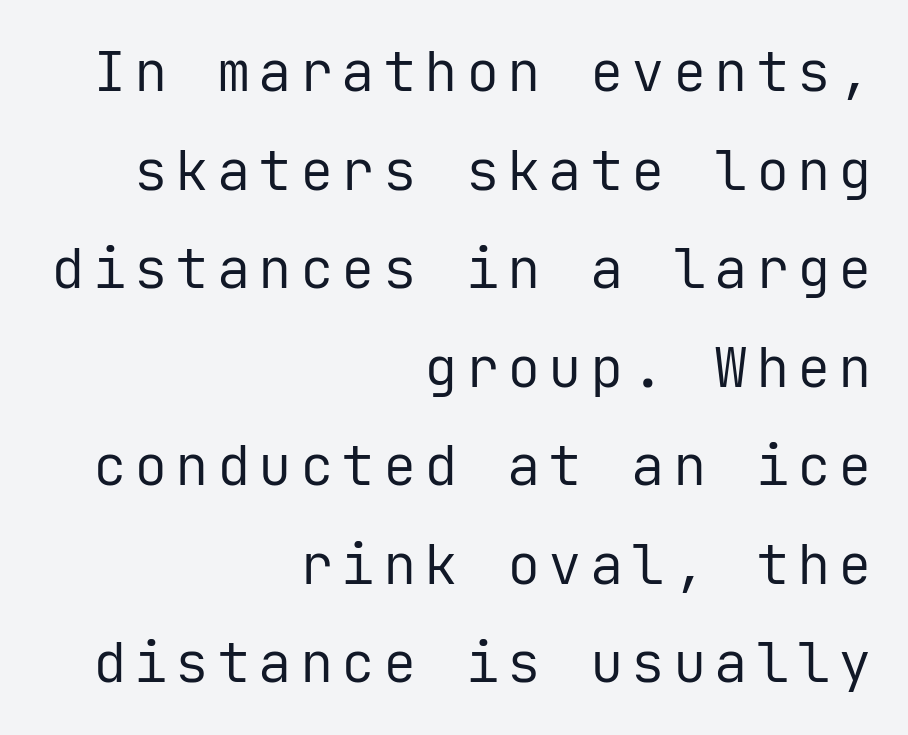
{"serif": "no", "italic": "no", "bold": "no", "weight": "regular", "width": "normal", "stroke_contrast": "low", "x_height": "medium", "monospaced": "yes", "underline": "no", "align": "right", "line_spacing_ratio": 1.76, "glyph_px": 56}
